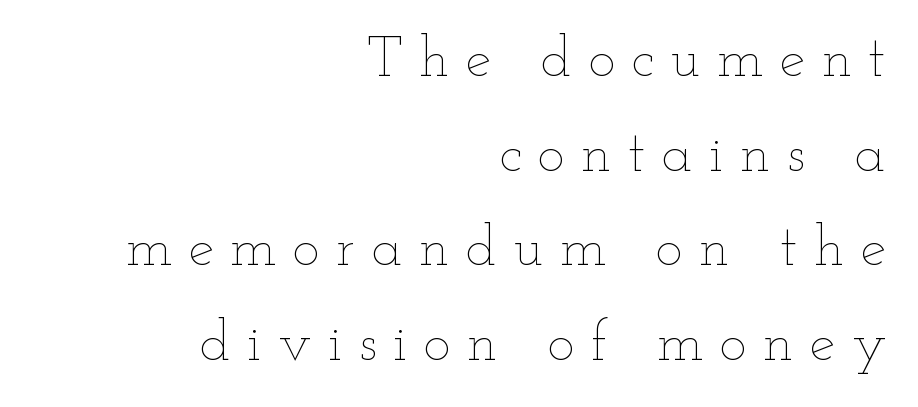
The designer left line spacing at the default. The letterforms stand isolated, each surrounded by extra space. Varying glyph widths throughout — classic text-font behaviour. No word sits above an underline.
